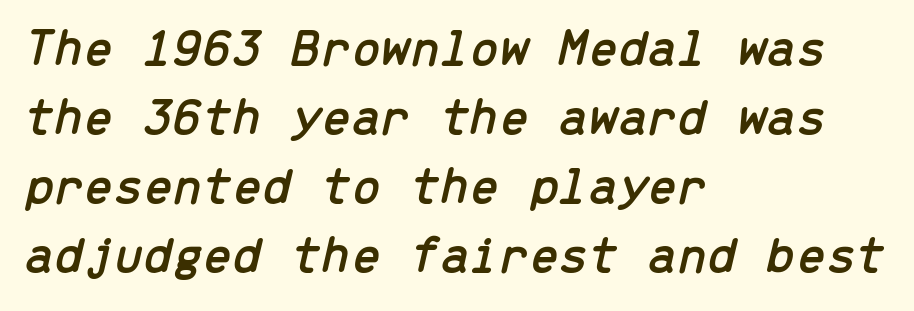
The type is set solid horizontally, with unmodified tracking. The rows are spaced the way most documents space them. Rule under the text: the space is simply empty. Emphasis-style slanted type is in use. This sample has the even, mechanical cadence of fixed-width lettering. Caption: multi-line text, flush left, ragged right.
